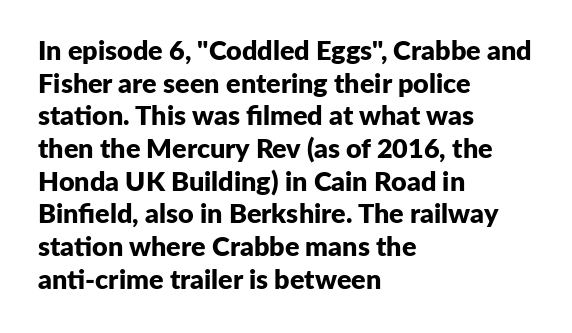
The glyphs are unaccompanied by any horizontal stroke below them. The passage shown is emphatically bold. The lettering holds an erect, upright posture throughout. Here the glyphs are tracked normally, forming tight word shapes.
